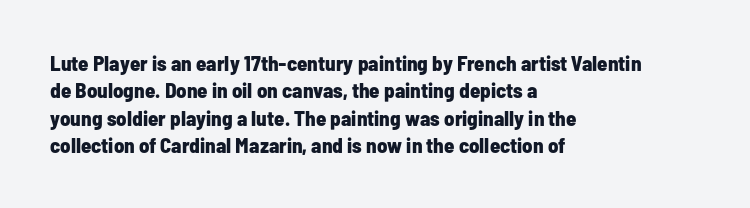
The image shows 21 px bold type, upright; set left-aligned, normal line spacing (1.3x), normal letter spacing, not underlined.
